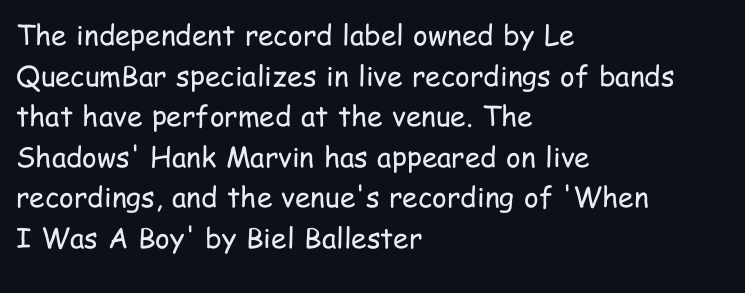
Q: Is the text bold? A: No.
Q: Is the text italic (slanted)? A: No, it is upright.
Q: Is the typeface a serif or a sans-serif typeface? A: Sans-serif.
Q: Is the text underlined? A: No.
Q: How is the paragraph aligned? A: Left-aligned.
Q: Is the spacing between letters normal or unusually wide? A: Normal.
Q: Is the spacing between lines tight, normal or loose? A: Normal.
Q: Width (condensed, normal, or wide)? A: Condensed.
Q: Stroke contrast? A: Low.
Q: x-height? A: Medium.
Q: Monospaced? A: No.
